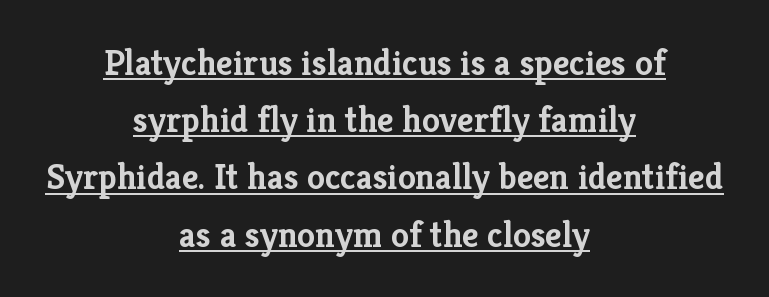
Q: Is the text bold? A: Yes.
Q: Is the text italic (slanted)? A: No, it is upright.
Q: Is the typeface a serif or a sans-serif typeface? A: Serif.
Q: Is the text underlined? A: Yes.
Q: How is the paragraph aligned? A: Centered.
Q: Is the spacing between letters normal or unusually wide? A: Normal.
Q: Is the spacing between lines tight, normal or loose? A: Normal.
Q: Width (condensed, normal, or wide)? A: Normal.
Q: Stroke contrast? A: Low.
Q: x-height? A: Medium.
Q: Monospaced? A: No.
